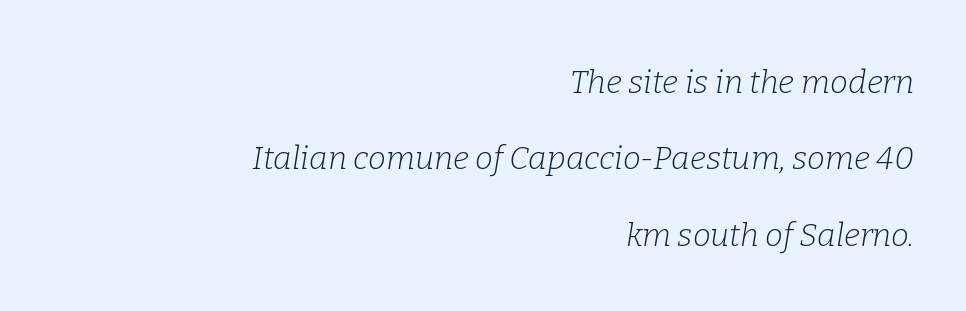
Descender tails drop into unmarked territory. In terms of leading, this rendering errs on the spacious side. The specimen reads as italic at a glance. Compared with a flush-left layout, this one pins lines to the opposite, right side. Short note: letters normally spaced. Vertical stems look standard width or narrower in stroke.
